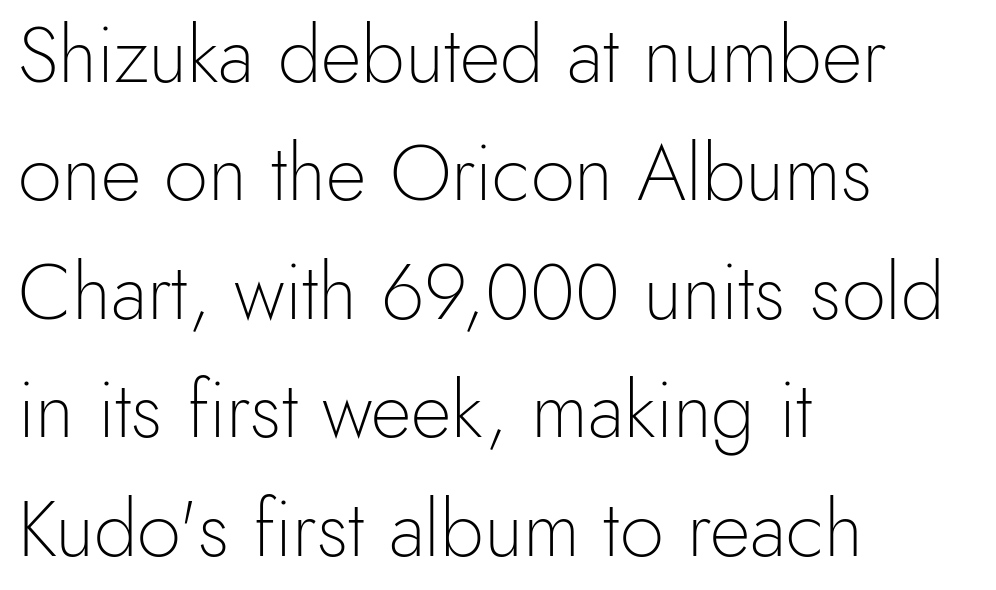
Q: Is the text bold? A: No.
Q: Is the text italic (slanted)? A: No, it is upright.
Q: Is the typeface a serif or a sans-serif typeface? A: Sans-serif.
Q: Is the text underlined? A: No.
Q: How is the paragraph aligned? A: Left-aligned.
Q: Is the spacing between letters normal or unusually wide? A: Normal.
Q: Is the spacing between lines tight, normal or loose? A: Normal.
Q: Width (condensed, normal, or wide)? A: Normal.
Q: x-height? A: Small.
Q: Monospaced? A: No.
